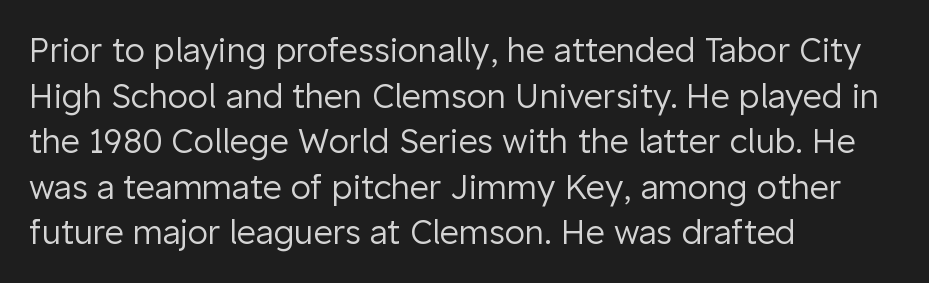
The image shows 33 px regular-weight sans-serif type, upright; set left-aligned, normal line spacing (1.38x), normal letter spacing, not underlined; low stroke contrast and a medium x-height.
